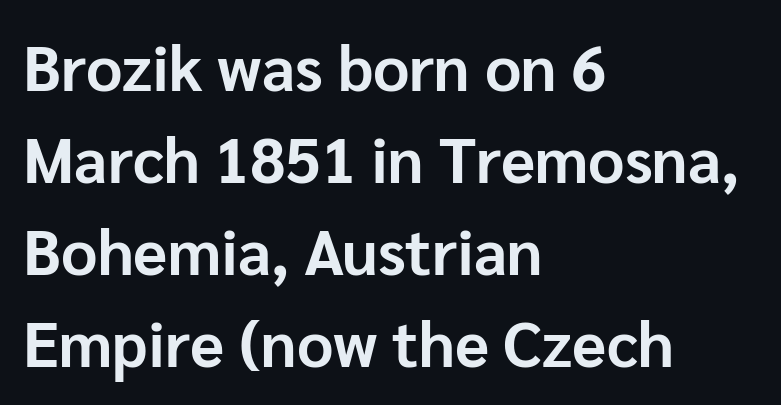
The letters sit at their default tracking, neither squeezed nor spread. One glance says typical: line gaps are just what's usual. The rendering uses a bold face; every stroke is thick and dark. Do the characters align in a grid? No, the font is proportional. The lines are quadded left.
